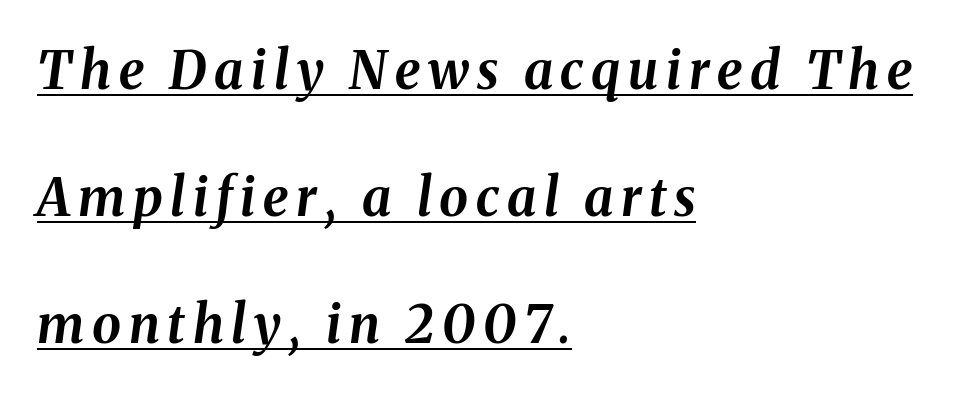
The image shows 52 px bold type, italic (leaning right); set left-aligned, loose line spacing (2.44x), underlined; medium stroke contrast and a medium x-height.
